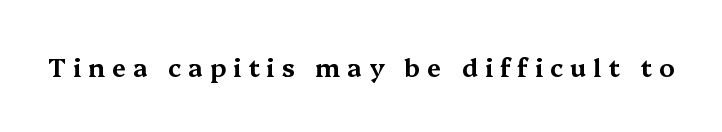
Compared with typical body copy, the letter spacing here is much looser. These lines were composed using upright roman letters. Letters rest on an invisible, unmarked baseline.
